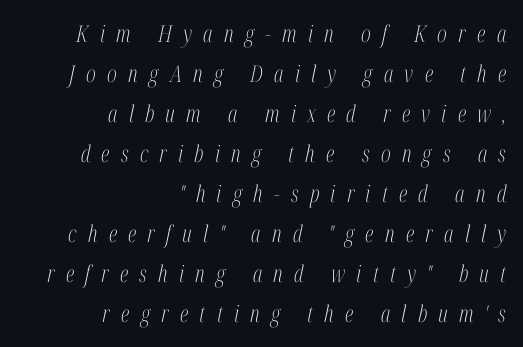
The image shows 23 px text type, italic (leaning right); set right-aligned, line spacing 1.74x, unusually wide letter spacing (+0.49 em), not underlined.
